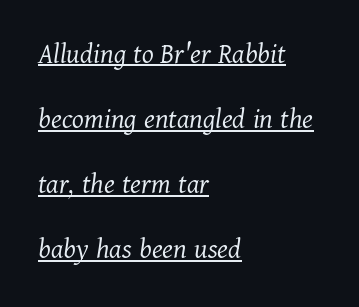
Q: Is the text bold? A: No.
Q: Is the text italic (slanted)? A: Yes, it leans right by about 11 degrees.
Q: Is the typeface a serif or a sans-serif typeface? A: Serif.
Q: Is the text underlined? A: Yes.
Q: How is the paragraph aligned? A: Left-aligned.
Q: Is the spacing between letters normal or unusually wide? A: Normal.
Q: Is the spacing between lines tight, normal or loose? A: Loose.
Q: Width (condensed, normal, or wide)? A: Normal.
Q: Stroke contrast? A: Medium.
Q: x-height? A: Medium.
Q: Monospaced? A: No.
